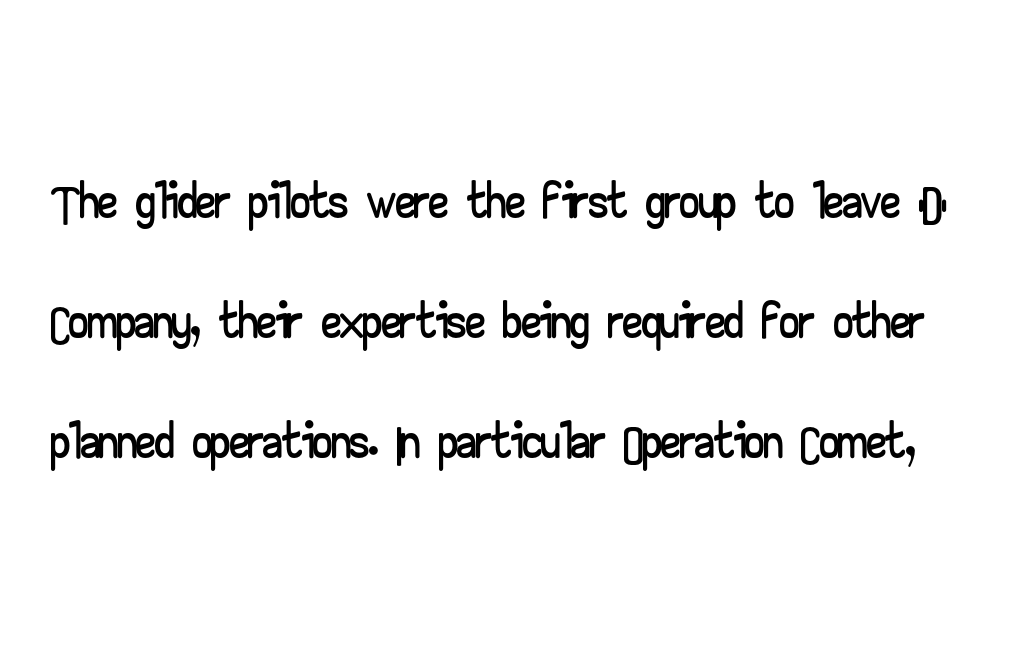
Unlike a traditional serif, this face leaves its strokes unadorned. The rows are spaced the way most documents space them. Do the letters lean? They stand straight. Do the characters align in a grid? No, the font is proportional. The letters sit at their default tracking, neither squeezed nor spread. Check the space under the baseline: it is left empty.
